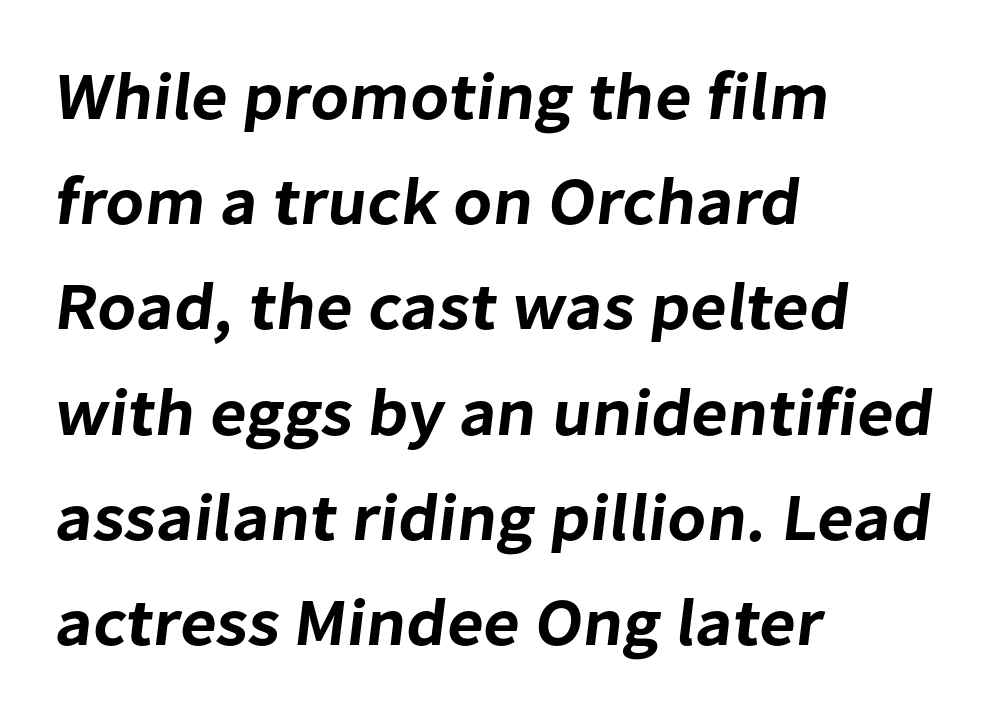
Q: Is the typeface a serif or a sans-serif typeface? A: Sans-serif.
Q: Is the text underlined? A: No.
Q: How is the paragraph aligned? A: Left-aligned.
Q: Is the spacing between letters normal or unusually wide? A: Normal.
Q: Is the spacing between lines tight, normal or loose? A: Normal.
Q: Width (condensed, normal, or wide)? A: Normal.
Q: Stroke contrast? A: Low.
Q: x-height? A: Medium.
Q: Monospaced? A: No.
